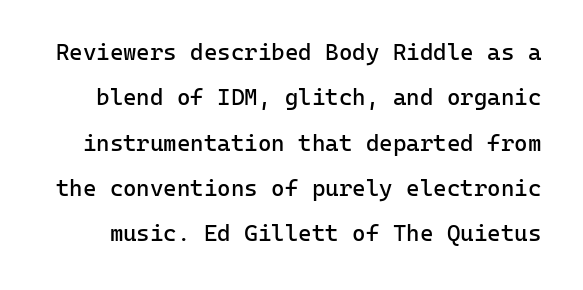
The specimen reads as upright at a glance. The horizontal fit of the characters is conventional and even. The strokes are not fattened; the text isn't bold. The vertical gap from one line to the next is large. Unmarked baselines from the first word to the last.
